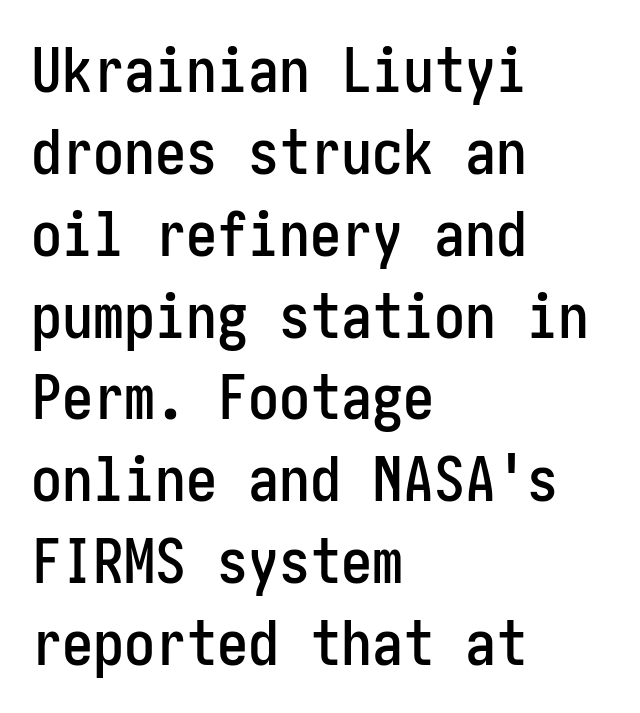
Q: Is the text italic (slanted)? A: No, it is upright.
Q: Is the typeface a serif or a sans-serif typeface? A: Sans-serif.
Q: Is the text underlined? A: No.
Q: How is the paragraph aligned? A: Left-aligned.
Q: Is the spacing between letters normal or unusually wide? A: Normal.
Q: Is the spacing between lines tight, normal or loose? A: Normal.
Q: Width (condensed, normal, or wide)? A: Condensed.
Q: Stroke contrast? A: Low.
Q: x-height? A: Medium.
